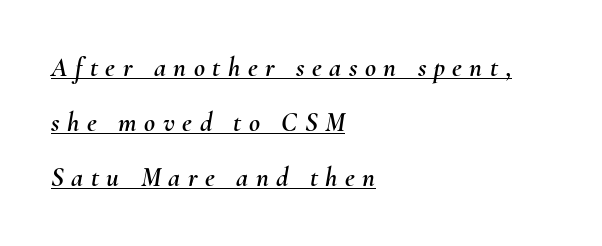
Q: Is the text italic (slanted)? A: Yes, it leans right by about 10 degrees.
Q: Is the text underlined? A: Yes.
Q: How is the paragraph aligned? A: Left-aligned.
Q: Is the spacing between letters normal or unusually wide? A: Unusually wide.
Q: Is the spacing between lines tight, normal or loose? A: Loose.
